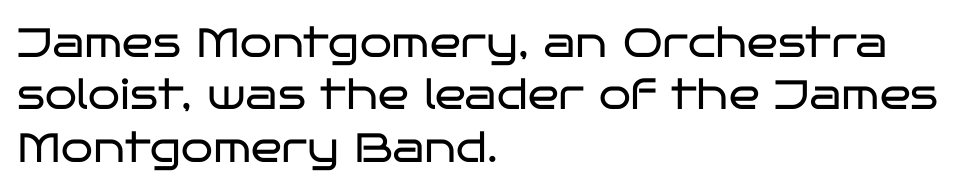
{"serif": "no", "italic": "no", "bold": "no", "weight": "regular", "width": "wide", "stroke_contrast": "low", "x_height": "large", "monospaced": "no", "underline": "no", "align": "left", "line_spacing": "normal", "line_spacing_ratio": 1.28, "letter_spacing": "normal", "letter_spacing_em": 0.0, "glyph_px": 41}
